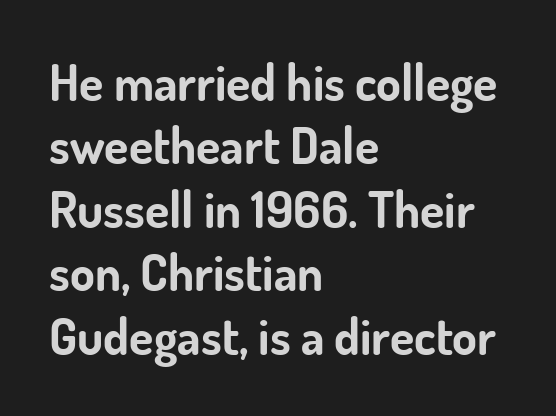
{"serif": "no", "italic": "no", "bold": "yes", "weight": "bold", "width": "normal", "stroke_contrast": "low", "x_height": "small", "monospaced": "no", "underline": "no", "align": "left", "line_spacing": "normal", "line_spacing_ratio": 1.27, "letter_spacing": "normal", "letter_spacing_em": 0.0, "glyph_px": 50}
